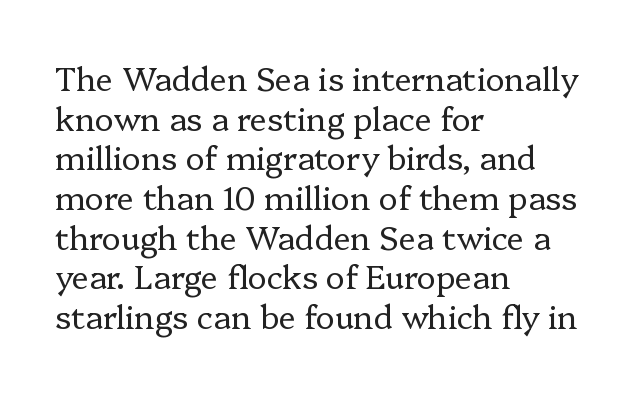
{"serif": "yes", "italic": "no", "bold": "no", "weight": "regular", "width": "normal", "stroke_contrast": "low", "x_height": "medium", "monospaced": "no", "underline": "no", "align": "left", "line_spacing_ratio": 1.24, "letter_spacing": "normal", "letter_spacing_em": 0.0, "glyph_px": 32}
